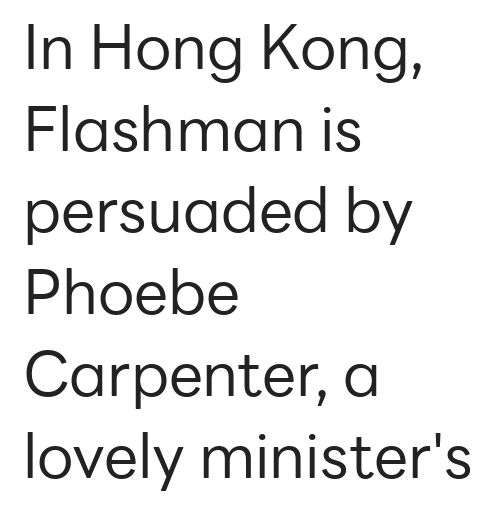
Q: Is the text bold? A: No.
Q: Is the text italic (slanted)? A: No, it is upright.
Q: Is the typeface a serif or a sans-serif typeface? A: Sans-serif.
Q: Is the text underlined? A: No.
Q: How is the paragraph aligned? A: Left-aligned.
Q: Is the spacing between letters normal or unusually wide? A: Normal.
Q: Is the spacing between lines tight, normal or loose? A: Normal.
Q: Width (condensed, normal, or wide)? A: Normal.
Q: Stroke contrast? A: Low.
Q: x-height? A: Medium.
Q: Monospaced? A: No.
